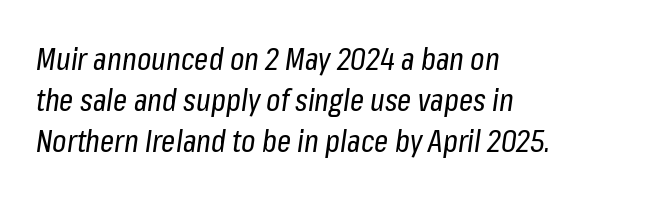
{"italic": "yes", "lean": "right", "slant_degrees": 8, "bold": "no", "weight": "regular", "width": "condensed", "stroke_contrast": "low", "x_height": "medium", "monospaced": "no", "underline": "no", "align": "left", "line_spacing": "normal", "line_spacing_ratio": 1.32, "letter_spacing": "normal", "letter_spacing_em": 0.0, "glyph_px": 31}
